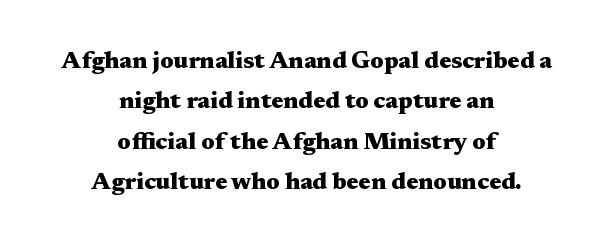
If you folded the block vertically in half, each line would mirror itself in length. Notice how the stems are strictly vertical — no italics here. Heavy-handed strokes throughout: this text is bold. Nothing unusual about the tracking: characters are spaced as the font intends. Beneath every word, the page is bare.
